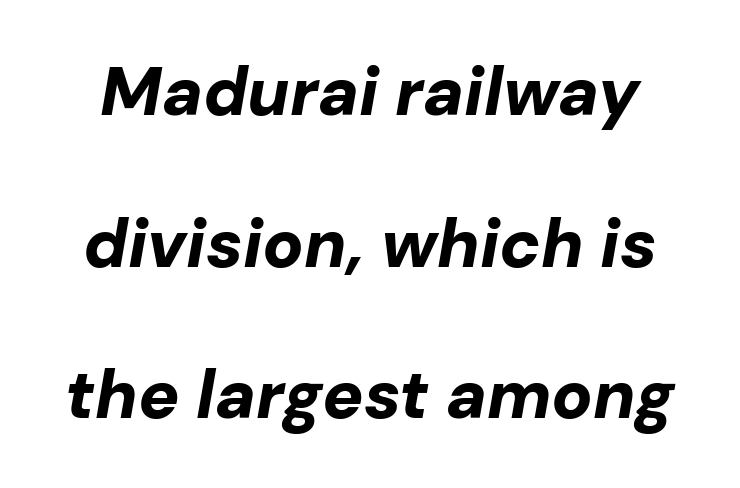
Q: Is the text bold? A: Yes.
Q: Is the text italic (slanted)? A: Yes, it leans right by about 10 degrees.
Q: Is the text underlined? A: No.
Q: Is the spacing between letters normal or unusually wide? A: Normal.
Q: Is the spacing between lines tight, normal or loose? A: Loose.
Q: Width (condensed, normal, or wide)? A: Normal.
Q: Stroke contrast? A: Low.
Q: x-height? A: Medium.
Q: Monospaced? A: No.
